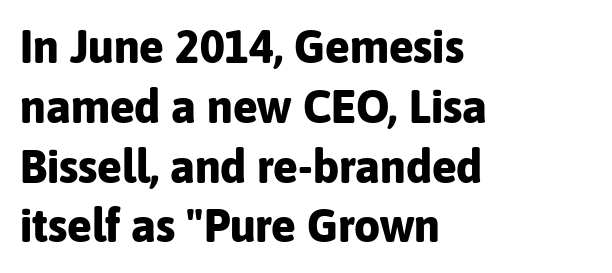
{"serif": "no", "italic": "no", "bold": "yes", "weight": "bold", "width": "normal", "stroke_contrast": "low", "x_height": "medium", "monospaced": "no", "underline": "no", "align": "left", "line_spacing": "normal", "line_spacing_ratio": 1.3, "letter_spacing": "normal", "letter_spacing_em": 0.0, "glyph_px": 46}
